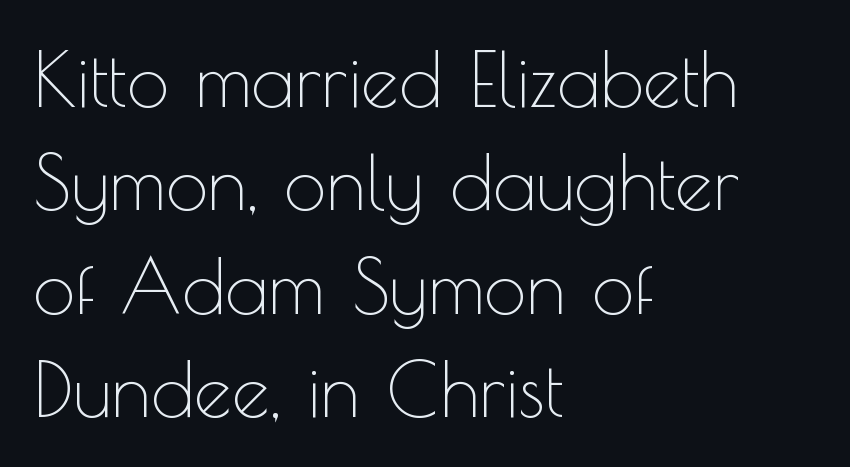
Q: Is the text bold? A: No.
Q: Is the text italic (slanted)? A: No, it is upright.
Q: Is the typeface a serif or a sans-serif typeface? A: Sans-serif.
Q: Is the text underlined? A: No.
Q: How is the paragraph aligned? A: Left-aligned.
Q: Is the spacing between letters normal or unusually wide? A: Normal.
Q: Is the spacing between lines tight, normal or loose? A: Normal.
Q: Width (condensed, normal, or wide)? A: Normal.
Q: x-height? A: Small.
Q: Monospaced? A: No.
